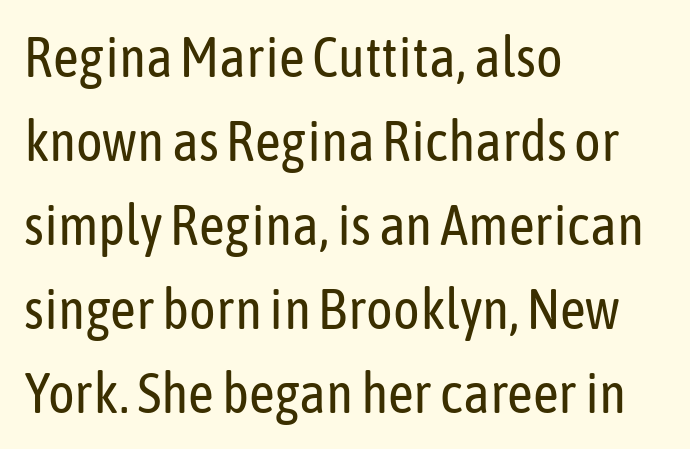
{"serif": "no", "italic": "no", "bold": "no", "weight": "regular", "width": "condensed", "stroke_contrast": "low", "x_height": "medium", "monospaced": "no", "underline": "no", "align": "left", "line_spacing": "normal", "line_spacing_ratio": 1.5, "letter_spacing": "normal", "letter_spacing_em": 0.0, "glyph_px": 56}
